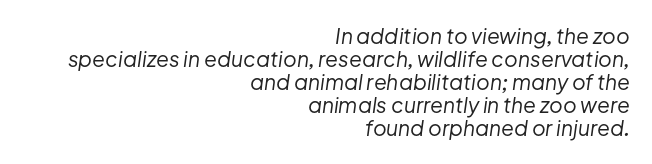
{"italic": "yes", "lean": "right", "slant_degrees": 8, "bold": "no", "underline": "no", "align": "right", "line_spacing": "tight", "line_spacing_ratio": 1.1, "letter_spacing": "normal", "letter_spacing_em": 0.0, "glyph_px": 21}
